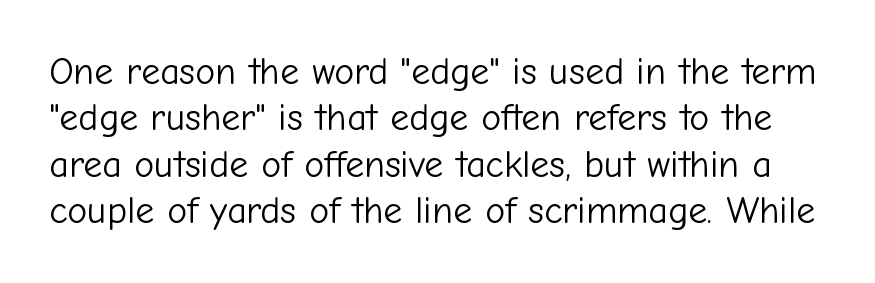
{"serif": "no", "italic": "no", "bold": "no", "weight": "light", "width": "normal", "stroke_contrast": "low", "x_height": "medium", "monospaced": "no", "underline": "no", "line_spacing_ratio": 1.22, "letter_spacing": "normal", "letter_spacing_em": 0.0, "glyph_px": 38}
